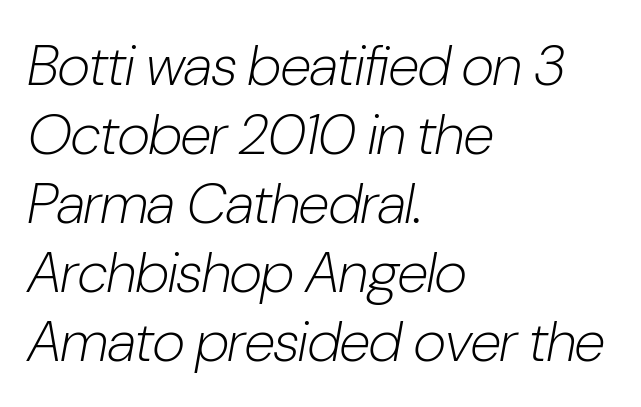
The image shows 57 px light, condensed type, italic (leaning right); set left-aligned, line spacing 1.21x, normal letter spacing, not underlined; low stroke contrast and a medium x-height.
